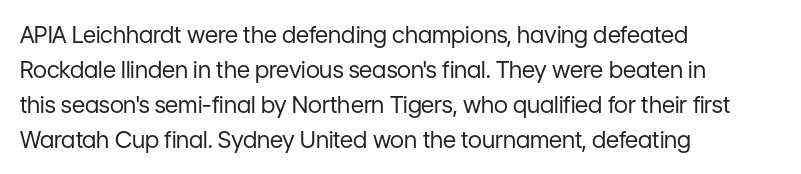
Q: Is the text bold? A: No.
Q: Is the text italic (slanted)? A: No, it is upright.
Q: Is the text underlined? A: No.
Q: How is the paragraph aligned? A: Left-aligned.
Q: Is the spacing between letters normal or unusually wide? A: Normal.
Q: Is the spacing between lines tight, normal or loose? A: Normal.
